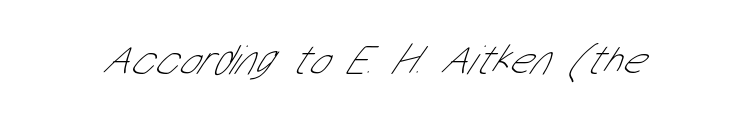
The image shows 43 px thin, condensed sans-serif type; set normal letter spacing, not underlined; low stroke contrast and a medium x-height.
